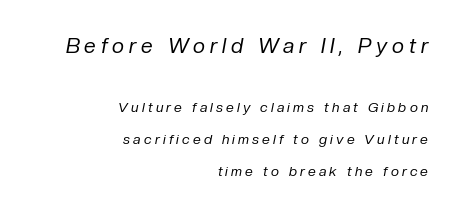
This sample trades compactness for vertical openness between lines. Caption: upper text group enlarged, lower text group reduced. No letter is thick-stroked: the sample isn't bold. The passage shown is not underscored anywhere.
